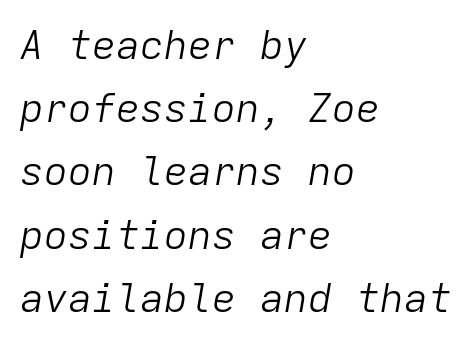
The image shows 40 px light type, italic (leaning right), monospaced; set left-aligned, normal line spacing (1.58x), normal letter spacing, not underlined; low stroke contrast and a medium x-height.
